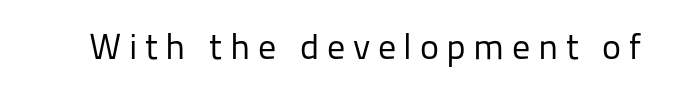
This rendering employs a face without finishing strokes, i.e., a sans-serif. Designer's note — italics off, roman on. Clear beneath every line of the passage. Honestly, the letter spacing is so wide it's the main thing you notice.
